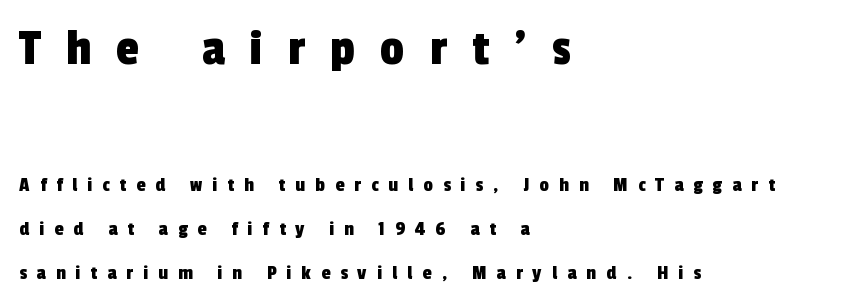
The image shows 53 px condensed sans-serif type; set left-aligned, loose line spacing (2.1x), unusually wide letter spacing (+0.48 em), not underlined; the first (top) block is 2.52x larger; a medium x-height.
